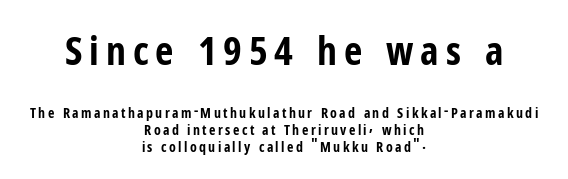
Q: Is the text bold? A: Yes.
Q: Is the text italic (slanted)? A: No, it is upright.
Q: Is the typeface a serif or a sans-serif typeface? A: Sans-serif.
Q: Is the text underlined? A: No.
Q: How is the paragraph aligned? A: Centered.
Q: Which block of text is set in a larger size, the first (top) or the second (bottom)? A: The first (top) one.
Q: Width (condensed, normal, or wide)? A: Condensed.
Q: Stroke contrast? A: Low.
Q: x-height? A: Medium.
Q: Monospaced? A: No.
